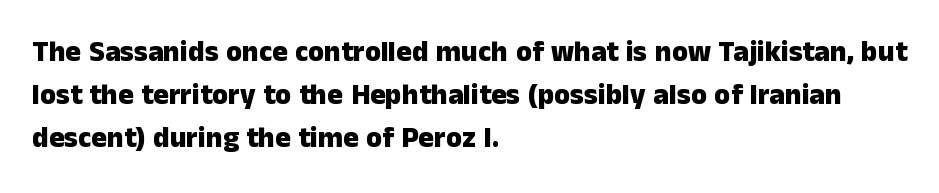
{"serif": "no", "italic": "no", "bold": "yes", "weight": "heavy", "width": "normal", "stroke_contrast": "low", "x_height": "medium", "monospaced": "no", "underline": "no", "align": "left", "line_spacing": "normal", "line_spacing_ratio": 1.49, "letter_spacing": "normal", "letter_spacing_em": 0.0, "glyph_px": 29}
